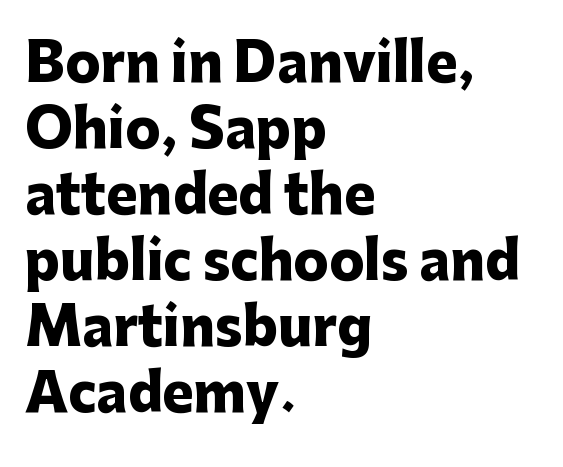
Typeset ragged right — the left edge is the straight one. Quick note: not italic, upright. Honestly, there is no underline to notice here at all. Typographic density is high because the face is bold. Observe the ordinary spacing: letters are neighbours, not strangers.
